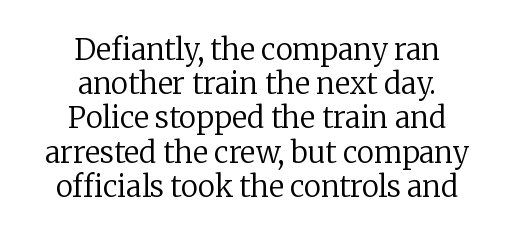
The image shows 29 px regular-weight serif type, upright; set centered, line spacing 1.18x, normal letter spacing, not underlined; low stroke contrast and a medium x-height.
